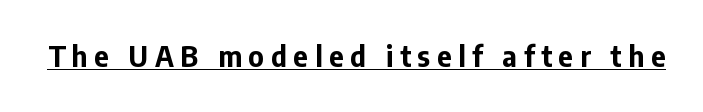
The type family on display is of the sans-serif kind. Pretty heavy lettering here — definitely bold. Italic: no, the glyphs are upright roman. Does extra space separate the letters? Yes, quite a lot of it. The words here are underlined. Looks like regular typesetting: each glyph gets only the width it needs.
